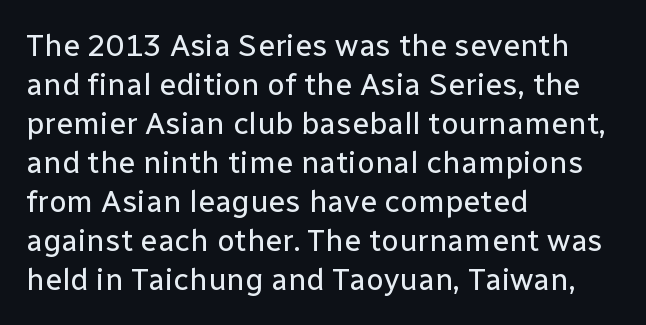
The image shows 31 px regular-weight sans-serif type, upright; set left-aligned, normal line spacing (1.26x), normal letter spacing, not underlined; low stroke contrast and a medium x-height.
